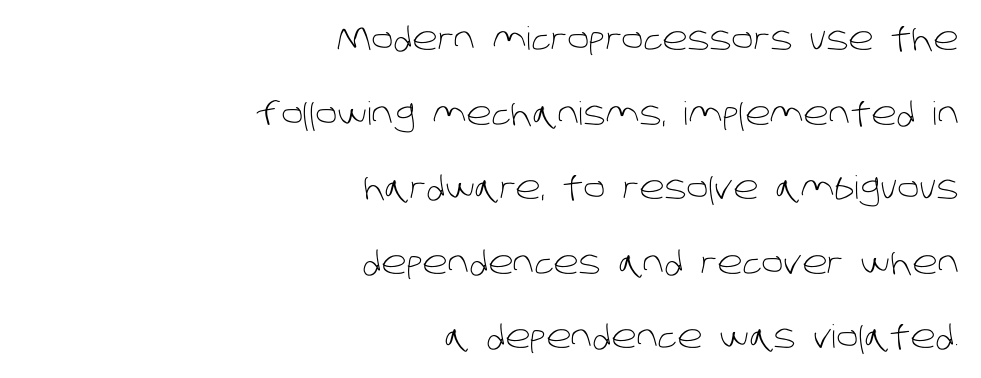
{"serif": "no", "bold": "no", "weight": "light", "width": "normal", "stroke_contrast": "low", "x_height": "large", "monospaced": "no", "underline": "no", "align": "right", "line_spacing": "loose", "line_spacing_ratio": 2.33, "letter_spacing": "normal", "letter_spacing_em": 0.0, "glyph_px": 32}
